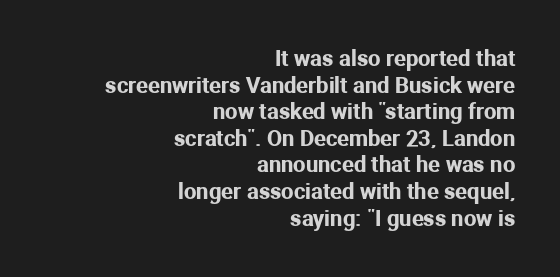
{"italic": "no", "underline": "no", "align": "right", "line_spacing_ratio": 1.21, "letter_spacing": "normal", "letter_spacing_em": 0.0, "glyph_px": 22}
